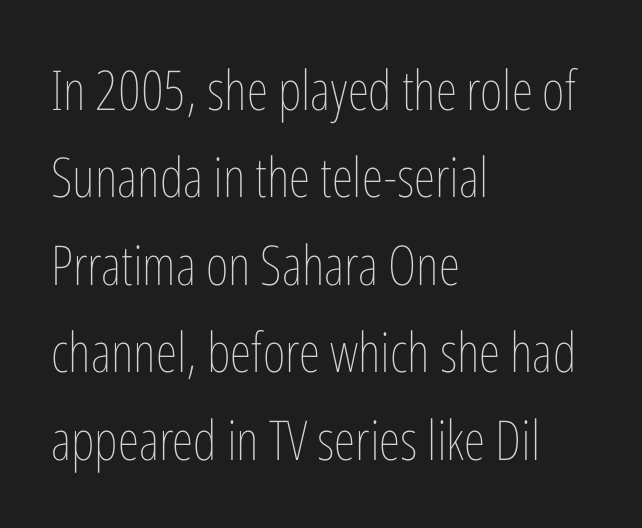
{"italic": "no", "bold": "no", "weight": "thin", "width": "condensed", "stroke_contrast": "low", "x_height": "medium", "monospaced": "no", "underline": "no", "align": "left", "line_spacing": "normal", "line_spacing_ratio": 1.59, "letter_spacing": "normal", "letter_spacing_em": 0.0, "glyph_px": 55}
